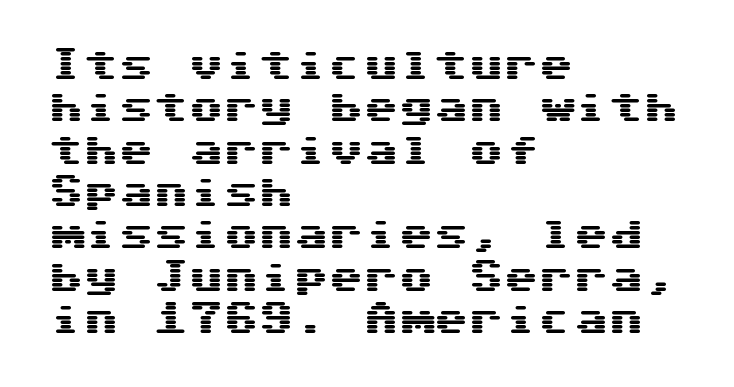
{"serif": "no", "italic": "no", "width": "wide", "stroke_contrast": "medium", "x_height": "medium", "monospaced": "yes", "underline": "no", "align": "left", "line_spacing_ratio": 1.21, "letter_spacing": "normal", "letter_spacing_em": 0.0, "glyph_px": 35}
